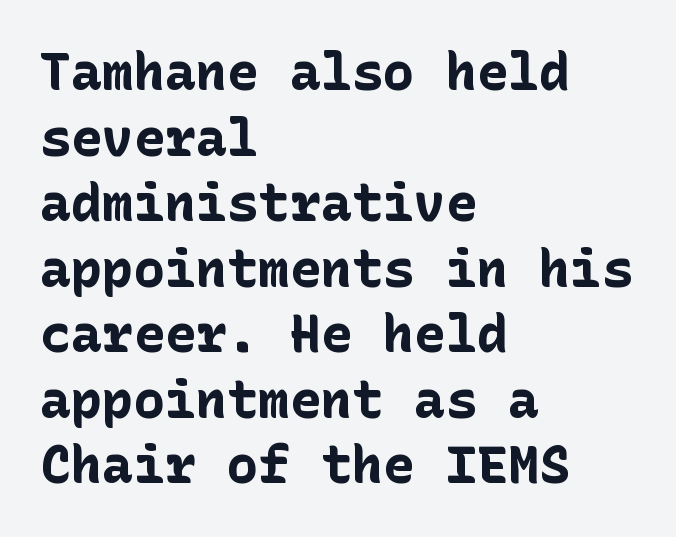
{"serif": "no", "italic": "no", "bold": "yes", "weight": "bold", "width": "normal", "stroke_contrast": "low", "x_height": "medium", "underline": "no", "align": "left", "line_spacing": "normal", "line_spacing_ratio": 1.26, "letter_spacing": "normal", "letter_spacing_em": 0.0, "glyph_px": 52}
